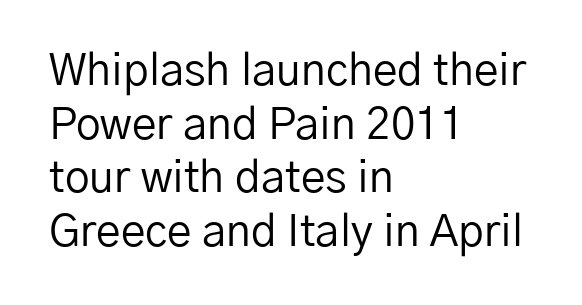
{"serif": "no", "italic": "no", "bold": "no", "weight": "regular", "width": "normal", "stroke_contrast": "low", "x_height": "medium", "monospaced": "no", "underline": "no", "align": "left", "line_spacing_ratio": 1.22, "letter_spacing": "normal", "letter_spacing_em": 0.0, "glyph_px": 44}
